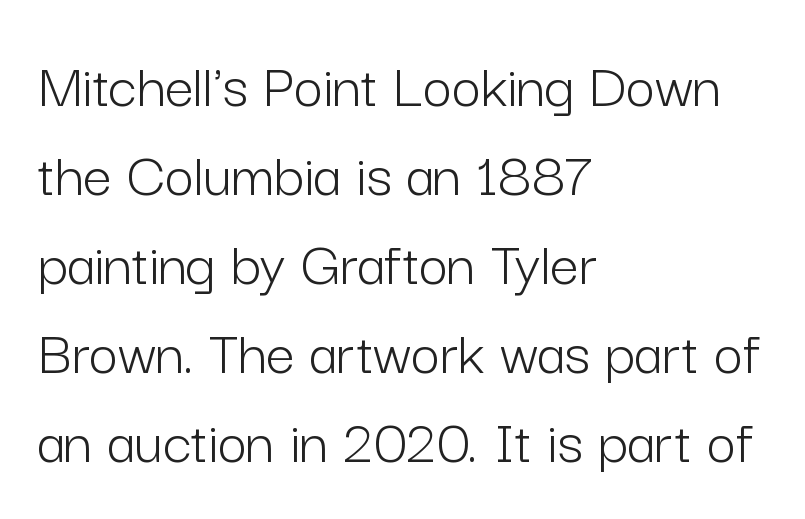
{"serif": "no", "italic": "no", "bold": "no", "weight": "light", "width": "normal", "stroke_contrast": "low", "x_height": "medium", "monospaced": "no", "underline": "no", "align": "left", "line_spacing": "normal", "line_spacing_ratio": 1.39, "letter_spacing": "normal", "letter_spacing_em": 0.0, "glyph_px": 64}
